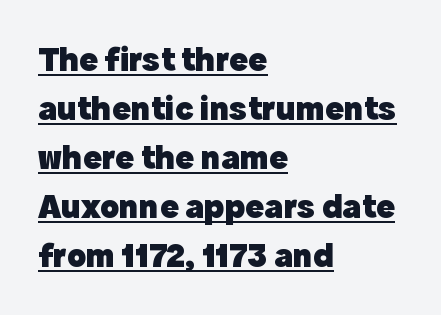
{"serif": "no", "italic": "no", "bold": "yes", "weight": "heavy", "width": "normal", "x_height": "medium", "monospaced": "no", "underline": "yes", "align": "left", "line_spacing": "normal", "line_spacing_ratio": 1.4, "letter_spacing": "normal", "letter_spacing_em": 0.0, "glyph_px": 35}
